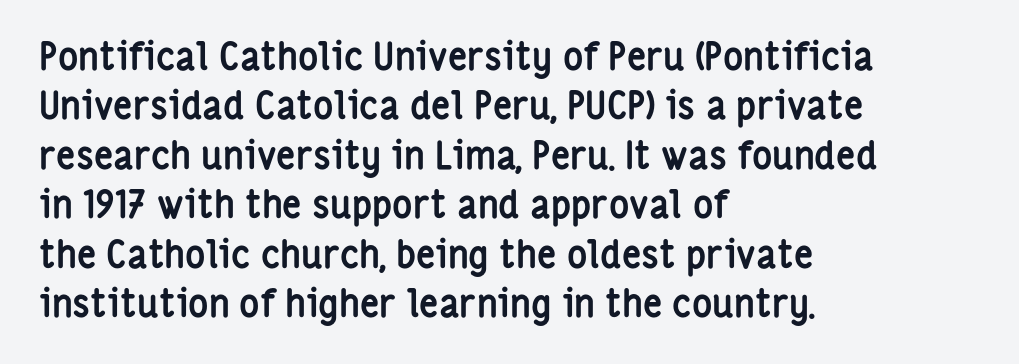
The image shows 38 px semibold, condensed sans-serif type, upright; set left-aligned, normal line spacing (1.3x), normal letter spacing, not underlined; low stroke contrast and a medium x-height.
